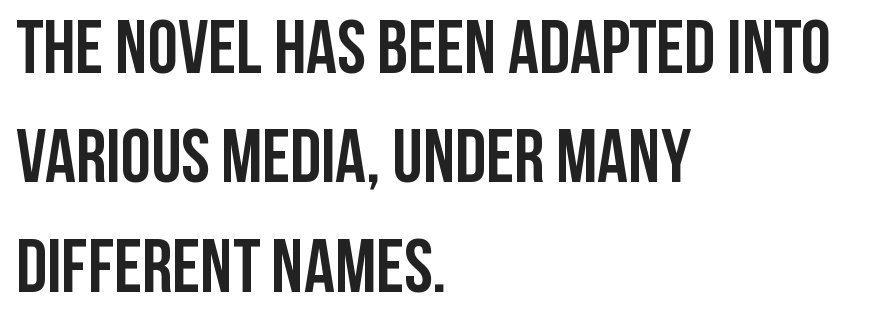
The image shows 76 px semibold, condensed sans-serif type, upright; set left-aligned, normal line spacing (1.44x), normal letter spacing, not underlined; low stroke contrast and a large x-height.
